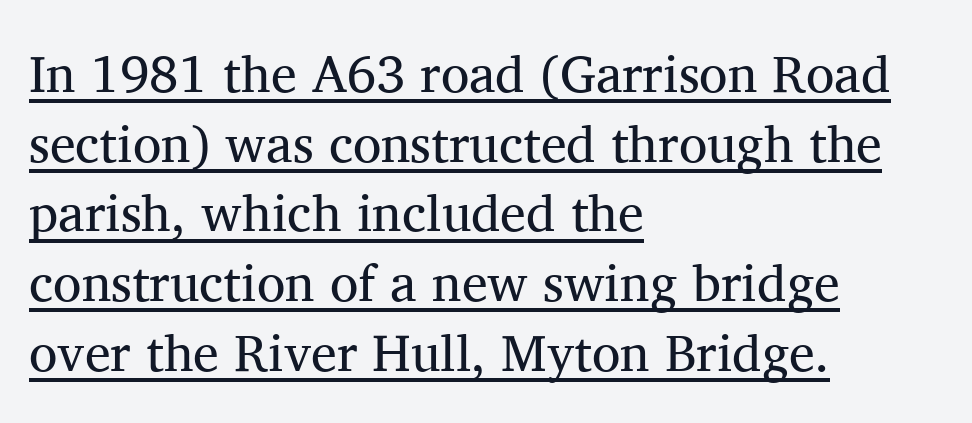
{"serif": "yes", "italic": "no", "bold": "no", "weight": "regular", "width": "normal", "stroke_contrast": "medium", "x_height": "medium", "monospaced": "no", "underline": "yes", "align": "left", "line_spacing": "normal", "line_spacing_ratio": 1.34, "letter_spacing": "normal", "letter_spacing_em": 0.0, "glyph_px": 52}
